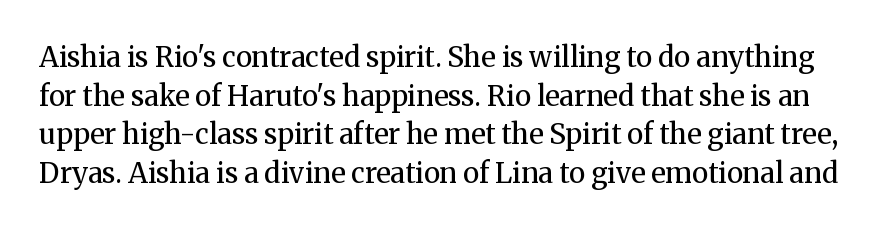
The image shows 28 px regular-weight serif type, upright; set normal line spacing (1.38x), normal letter spacing, not underlined; medium stroke contrast and a medium x-height.
